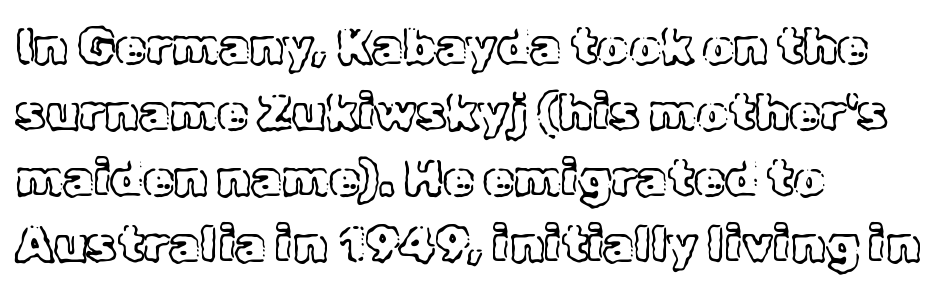
{"italic": "no", "width": "normal", "x_height": "medium", "monospaced": "no", "underline": "no", "align": "left", "line_spacing": "normal", "line_spacing_ratio": 1.32, "letter_spacing": "normal", "letter_spacing_em": 0.0, "glyph_px": 50}
